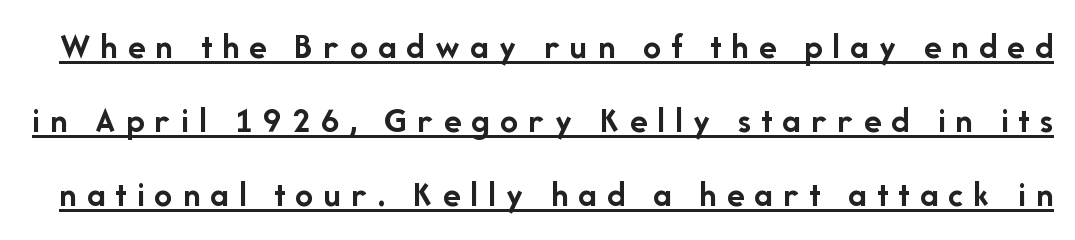
{"serif": "no", "italic": "no", "bold": "yes", "weight": "semibold", "width": "normal", "stroke_contrast": "low", "x_height": "medium", "monospaced": "no", "underline": "yes", "line_spacing": "loose", "line_spacing_ratio": 2.05, "letter_spacing": "wide", "letter_spacing_em": 0.28, "glyph_px": 36}
